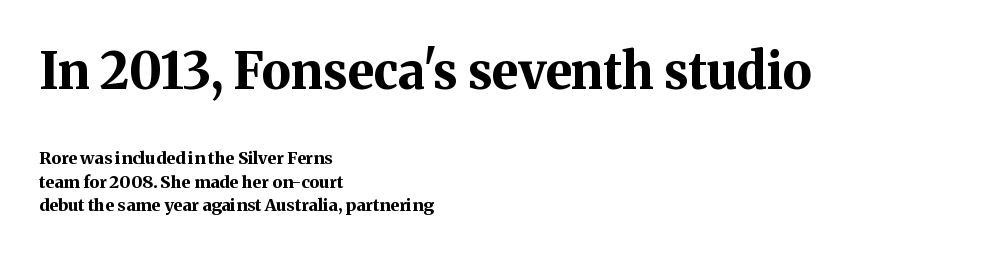
Q: Is the text bold? A: Yes.
Q: Is the text italic (slanted)? A: No, it is upright.
Q: Is the typeface a serif or a sans-serif typeface? A: Serif.
Q: Is the text underlined? A: No.
Q: How is the paragraph aligned? A: Left-aligned.
Q: Is the spacing between letters normal or unusually wide? A: Normal.
Q: Is the spacing between lines tight, normal or loose? A: Normal.
Q: Which block of text is set in a larger size, the first (top) or the second (bottom)? A: The first (top) one.
Q: Width (condensed, normal, or wide)? A: Normal.
Q: Stroke contrast? A: Medium.
Q: x-height? A: Medium.
Q: Monospaced? A: No.
